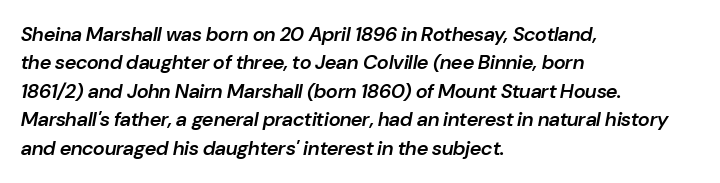
What weight is shown? A semibold, between regular and bold. The vertical gap from one line to the next is medium. Clear beneath every line of the passage. Horizontally, the lines are justified to the leading edge only.
